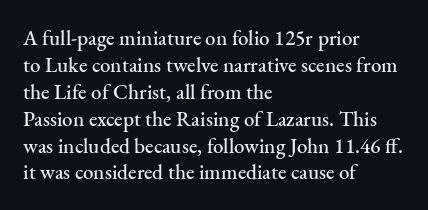
{"italic": "no", "underline": "no", "align": "left", "line_spacing": "normal", "line_spacing_ratio": 1.28, "letter_spacing": "normal", "letter_spacing_em": 0.0, "glyph_px": 21}
